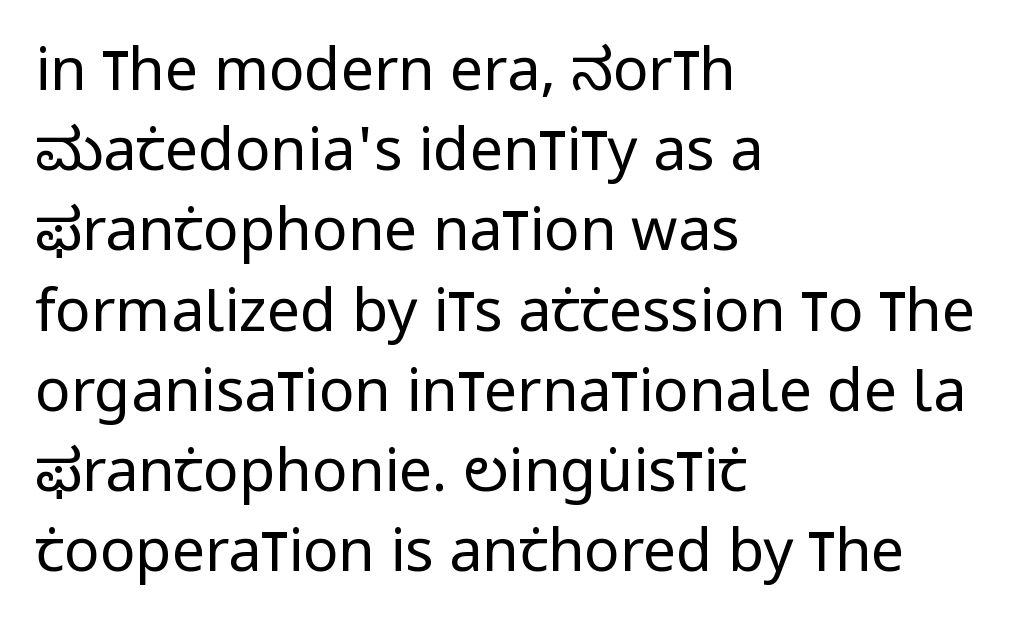
The image shows 59 px regular-weight, condensed sans-serif type, upright; set left-aligned, normal line spacing (1.36x), normal letter spacing, not underlined; low stroke contrast and a large x-height.
